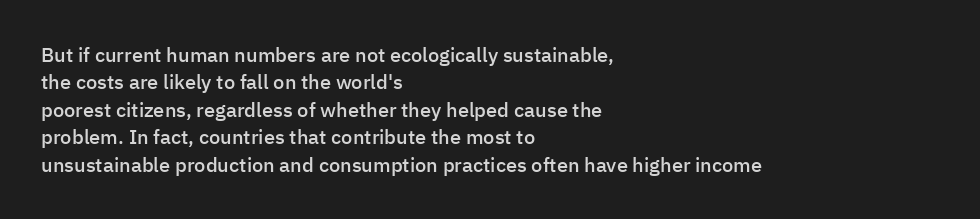
The specimen reads as upright at a glance. Each new line begins a customary step beneath the previous one. Has an underline been added? It has not. Its strokes are somewhat broadened, the hallmark of semibold type.
